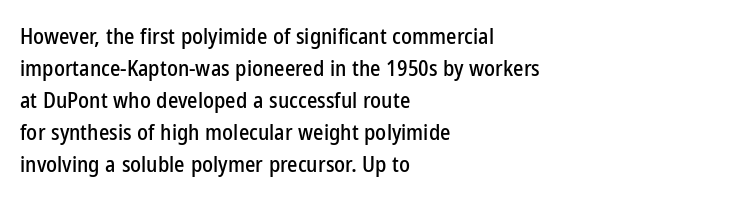
The image shows 22 px text type, upright; set left-aligned, normal line spacing (1.46x), normal letter spacing, not underlined.
